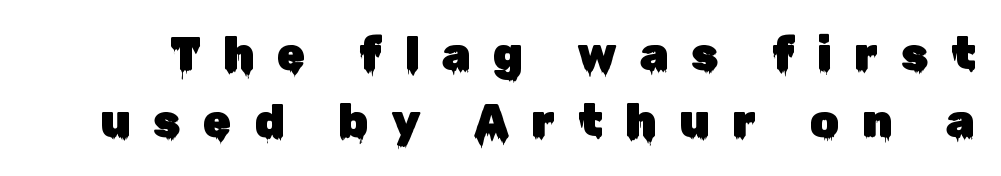
Every character sits straight up, as roman type does. The passage shown stacks its lines at a standard gap. This sample uses expanded letter spacing, leaving extra air between glyphs. Serif or sans? Sans — the stroke terminals are bare. The letters advance in unequal steps, a hallmark of proportional type. The space beneath each line is pristine and unruled.
